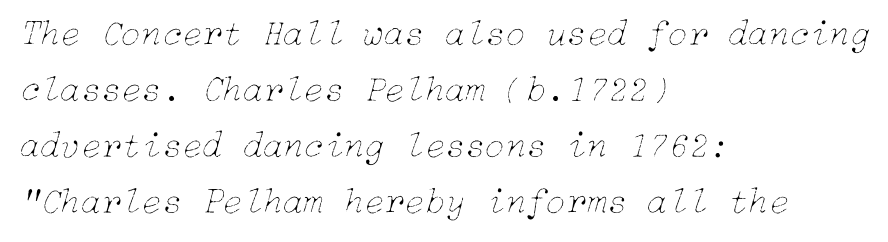
Q: Is the text bold? A: No.
Q: Is the text italic (slanted)? A: Yes, it leans right by about 15 degrees.
Q: Is the text underlined? A: No.
Q: How is the paragraph aligned? A: Left-aligned.
Q: Is the spacing between letters normal or unusually wide? A: Normal.
Q: Is the spacing between lines tight, normal or loose? A: Normal.
Q: Width (condensed, normal, or wide)? A: Normal.
Q: Stroke contrast? A: Low.
Q: x-height? A: Medium.
